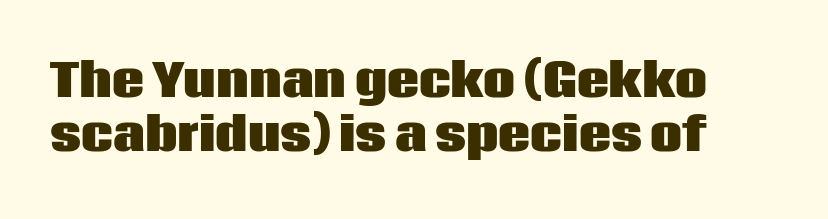
Q: Is the text bold? A: Yes.
Q: Is the text italic (slanted)? A: No, it is upright.
Q: Is the typeface a serif or a sans-serif typeface? A: Sans-serif.
Q: Is the text underlined? A: No.
Q: Is the spacing between letters normal or unusually wide? A: Normal.
Q: Width (condensed, normal, or wide)? A: Normal.
Q: Stroke contrast? A: Low.
Q: x-height? A: Large.
Q: Monospaced? A: No.
